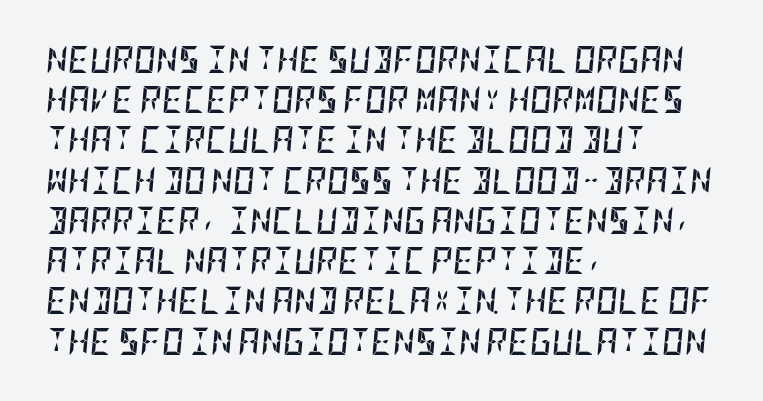
Glyph-to-glyph distance matches everyday printed text. Plain, unruled lines of type. Each glyph is drawn with heavy, bold strokes. Is the block centered? No — it sits flush against the left margin.
